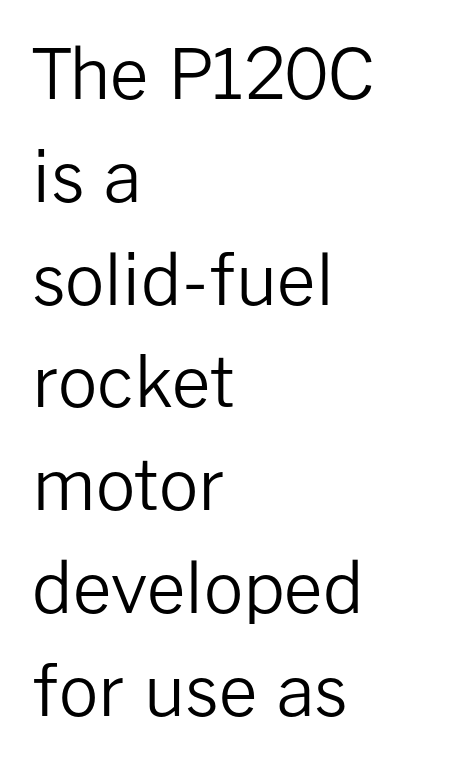
{"serif": "no", "italic": "no", "bold": "no", "weight": "regular", "width": "normal", "stroke_contrast": "low", "x_height": "medium", "monospaced": "no", "underline": "no", "align": "left", "line_spacing": "normal", "line_spacing_ratio": 1.49, "letter_spacing": "normal", "letter_spacing_em": 0.0, "glyph_px": 69}
